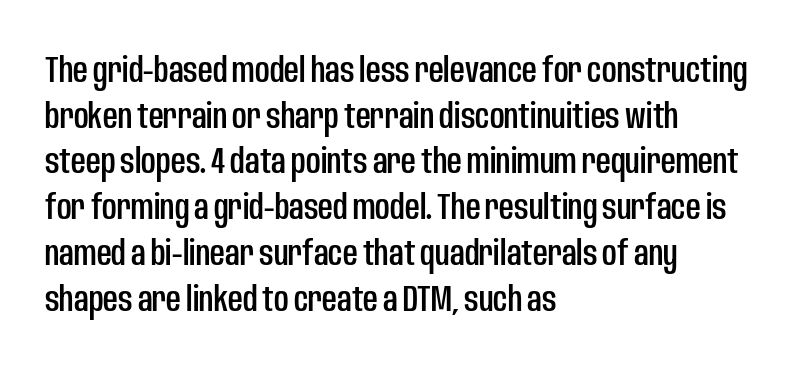
{"serif": "no", "italic": "no", "width": "condensed", "stroke_contrast": "low", "x_height": "large", "monospaced": "no", "underline": "no", "align": "left", "line_spacing": "normal", "line_spacing_ratio": 1.27, "letter_spacing": "normal", "letter_spacing_em": 0.0, "glyph_px": 36}
